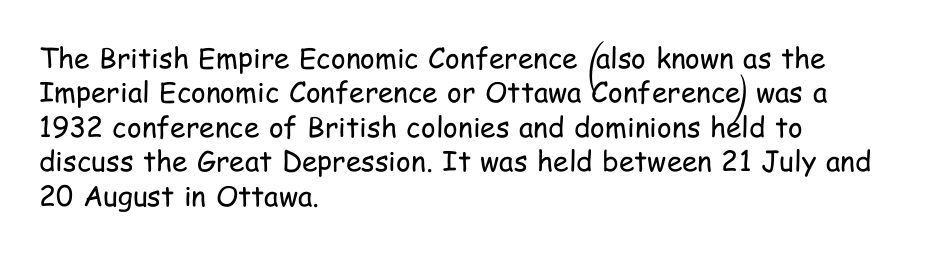
Q: Is the text bold? A: No.
Q: Is the text italic (slanted)? A: No, it is upright.
Q: Is the typeface a serif or a sans-serif typeface? A: Sans-serif.
Q: Is the text underlined? A: No.
Q: How is the paragraph aligned? A: Left-aligned.
Q: Is the spacing between letters normal or unusually wide? A: Normal.
Q: Width (condensed, normal, or wide)? A: Condensed.
Q: Stroke contrast? A: Low.
Q: x-height? A: Medium.
Q: Monospaced? A: No.
